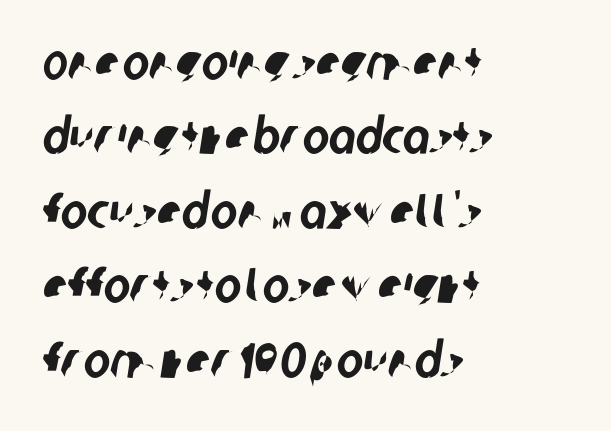
The image shows 50 px condensed sans-serif type; set left-aligned, normal line spacing (1.49x), normal letter spacing, not underlined; low stroke contrast and a large x-height.
